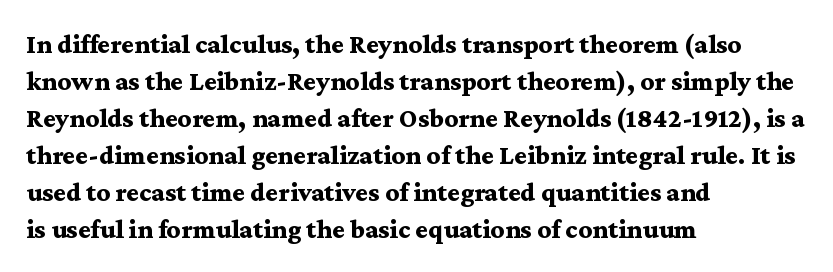
The image shows 27 px bold type, upright; set left-aligned, normal line spacing (1.37x), normal letter spacing, not underlined.
